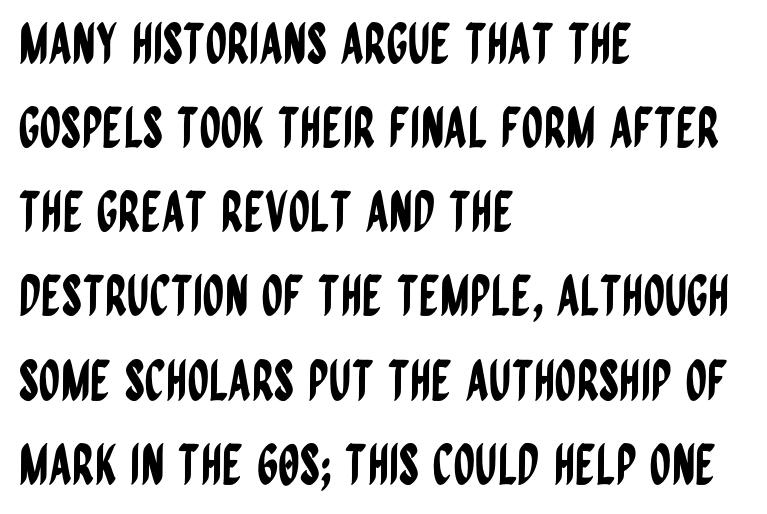
{"serif": "no", "italic": "no", "width": "condensed", "stroke_contrast": "low", "x_height": "large", "monospaced": "no", "underline": "no", "align": "left", "line_spacing": "normal", "line_spacing_ratio": 1.53, "letter_spacing": "normal", "letter_spacing_em": 0.0, "glyph_px": 55}
